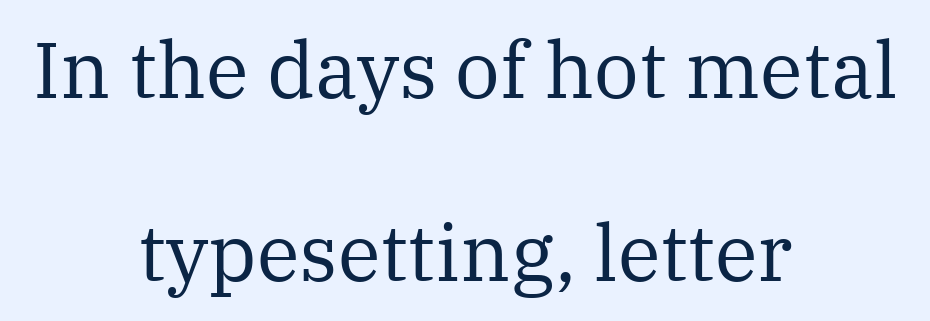
{"serif": "yes", "italic": "no", "bold": "no", "weight": "regular", "width": "normal", "stroke_contrast": "medium", "x_height": "medium", "monospaced": "no", "underline": "no", "align": "center", "line_spacing": "loose", "line_spacing_ratio": 2.32, "letter_spacing": "normal", "letter_spacing_em": 0.0, "glyph_px": 79}
